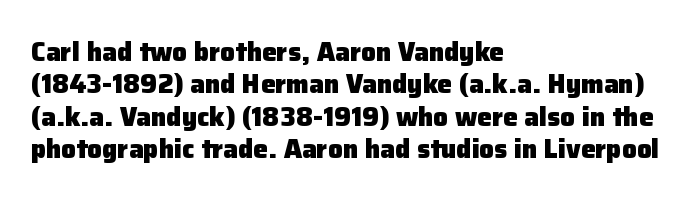
Interline gaps are of average width in this sample. Words float on clear page, feet unadorned. Weight check: bold — yes, fully. These lines were composed using upright roman letters.
